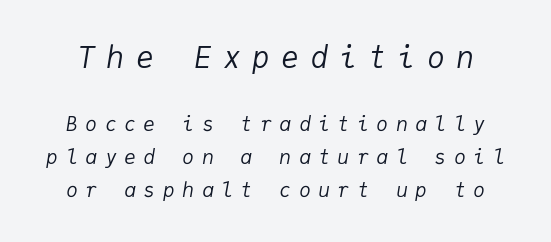
Every character sits at an angle, as italics do. Letters have the restrained weight of plain body copy at most. The designer left line spacing at the default. Of the two passages, the one on top uses the larger point size. The type is letterspaced generously, with wide tracking.
